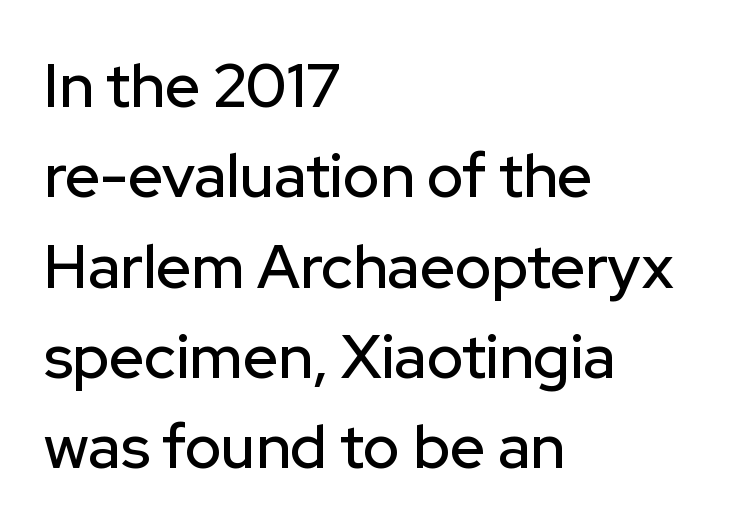
{"serif": "no", "italic": "no", "width": "normal", "stroke_contrast": "low", "x_height": "medium", "monospaced": "no", "underline": "no", "align": "left", "line_spacing": "normal", "line_spacing_ratio": 1.48, "letter_spacing": "normal", "letter_spacing_em": 0.0, "glyph_px": 61}
